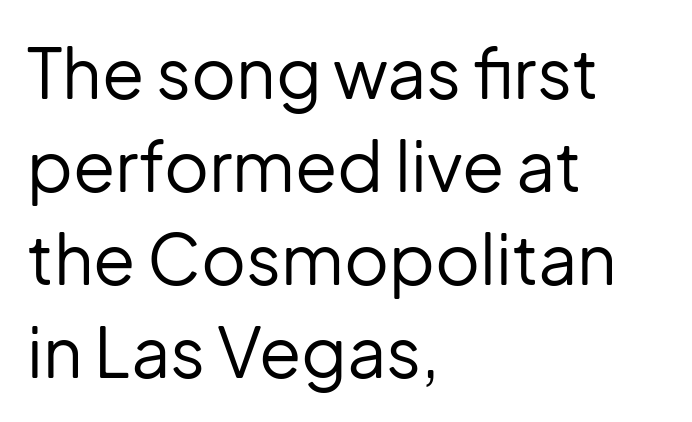
Q: Is the text bold? A: No.
Q: Is the text italic (slanted)? A: No, it is upright.
Q: Is the typeface a serif or a sans-serif typeface? A: Sans-serif.
Q: Is the text underlined? A: No.
Q: How is the paragraph aligned? A: Left-aligned.
Q: Is the spacing between letters normal or unusually wide? A: Normal.
Q: Is the spacing between lines tight, normal or loose? A: Normal.
Q: Width (condensed, normal, or wide)? A: Normal.
Q: Stroke contrast? A: Low.
Q: x-height? A: Medium.
Q: Monospaced? A: No.
